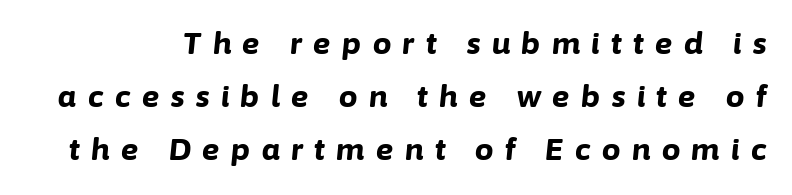
{"italic": "yes", "lean": "right", "slant_degrees": 6, "bold": "yes", "weight": "bold", "width": "normal", "stroke_contrast": "low", "x_height": "medium", "monospaced": "no", "underline": "no", "line_spacing_ratio": 1.83, "letter_spacing": "wide", "letter_spacing_em": 0.4, "glyph_px": 29}
